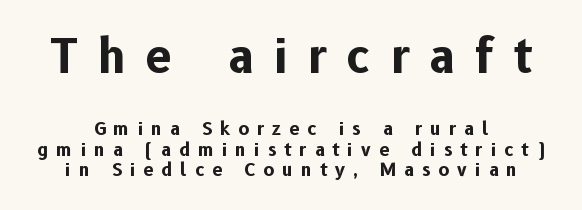
The image shows 46 px bold sans-serif type, upright; set centered, tight line spacing (1.14x), unusually wide letter spacing (+0.45 em), not underlined; the first (top) block is 2.56x larger; low stroke contrast and a medium x-height.
